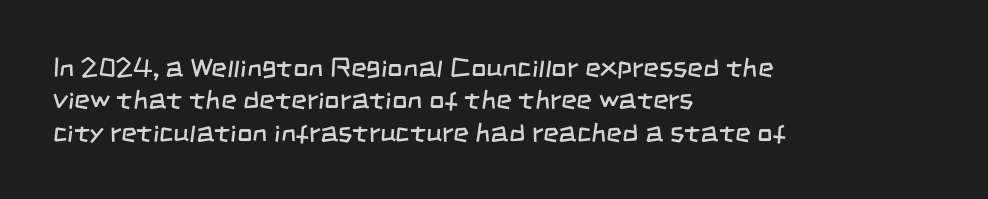
Q: Is the text bold? A: No.
Q: Is the text underlined? A: No.
Q: How is the paragraph aligned? A: Left-aligned.
Q: Is the spacing between letters normal or unusually wide? A: Normal.
